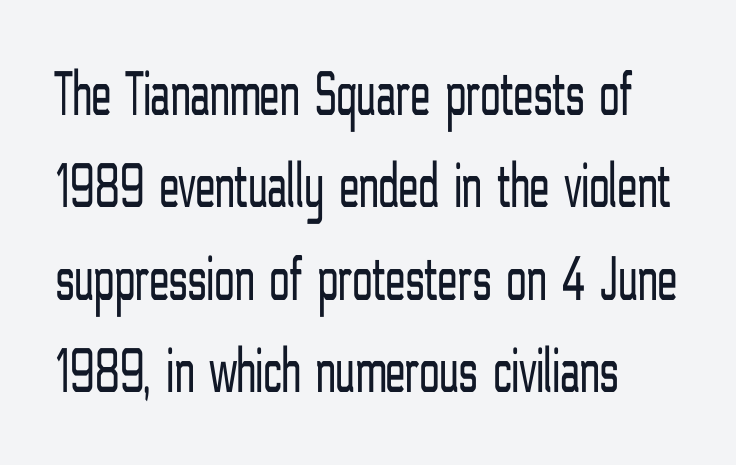
Font category for this specimen: sans-serif. Is this a fixed-width face? No — the glyphs have proportional, varying widths. Italic? Not at all — the glyphs are vertical. The leading is moderate, giving the passage an even texture.
